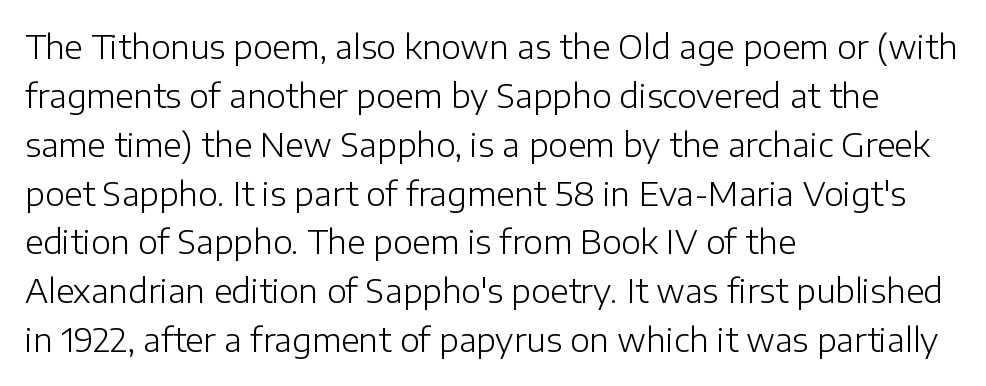
The image shows 33 px light sans-serif type, upright; set left-aligned, normal line spacing (1.48x), normal letter spacing, not underlined; low stroke contrast and a medium x-height.
